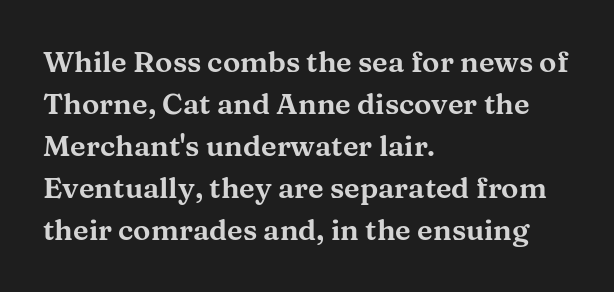
How would I describe the line gaps? Plain and ordinary. Do the letters lean? They stand straight. Letterform terminals end in serifs throughout the passage. The strip under each line holds only bare page. Is the letter spacing exaggerated? No — it looks like the ordinary default. The ragged edge is on the right, which tells us the setting is flush left.
